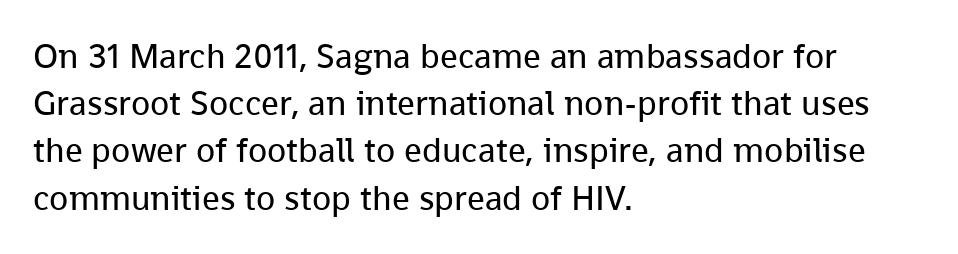
{"serif": "no", "italic": "no", "bold": "no", "weight": "regular", "width": "normal", "stroke_contrast": "low", "x_height": "medium", "monospaced": "no", "underline": "no", "align": "left", "line_spacing": "normal", "line_spacing_ratio": 1.35, "letter_spacing": "normal", "letter_spacing_em": 0.0, "glyph_px": 35}
